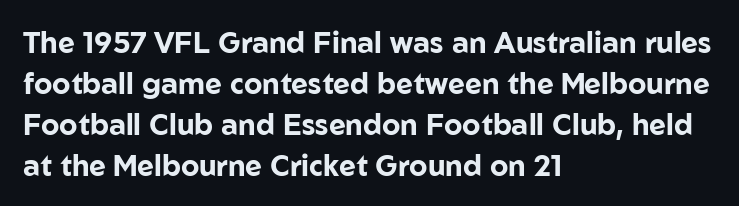
Observe the absence of serifs on each vertical stroke in this sample. These lines are rendered in a variable-pitch font. Quick note: not italic, upright. A dark, heavy texture on the line: the type is bold.
